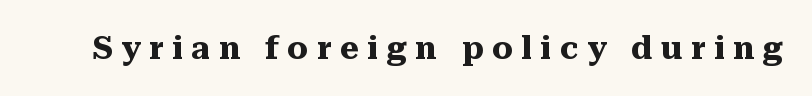
The image shows 32 px heavy serif type, upright; set unusually wide letter spacing (+0.27 em), not underlined; medium stroke contrast and a medium x-height.
